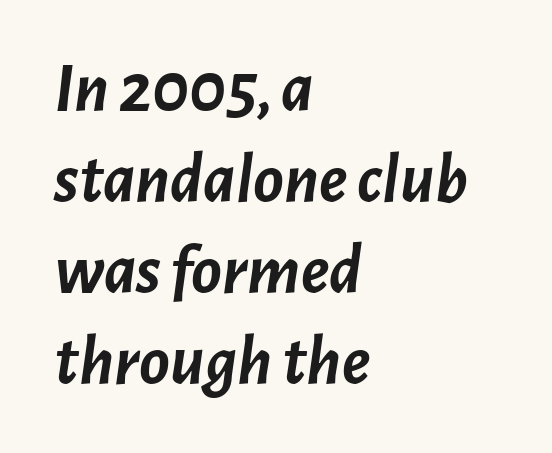
Q: Is the text bold? A: Yes.
Q: Is the text italic (slanted)? A: Yes, it leans right by about 7 degrees.
Q: Is the text underlined? A: No.
Q: How is the paragraph aligned? A: Left-aligned.
Q: Is the spacing between letters normal or unusually wide? A: Normal.
Q: Is the spacing between lines tight, normal or loose? A: Normal.
Q: Width (condensed, normal, or wide)? A: Normal.
Q: Stroke contrast? A: Low.
Q: x-height? A: Medium.
Q: Monospaced? A: No.
